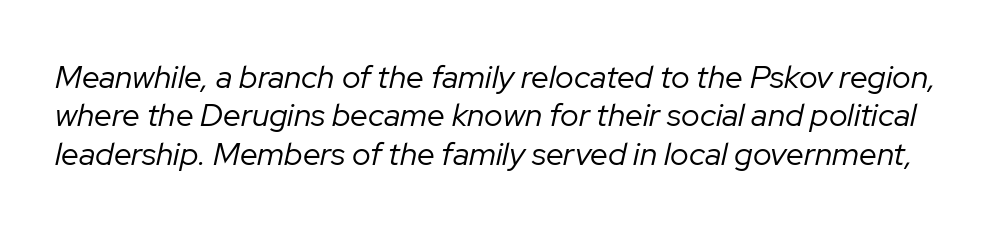
Is the letter spacing exaggerated? No — it looks like the ordinary default. Has an underline been added? It has not. Letters have the restrained weight of plain body copy at most. Here the designer chose a conventional face with non-uniform glyph widths. These lines were composed using italics.
